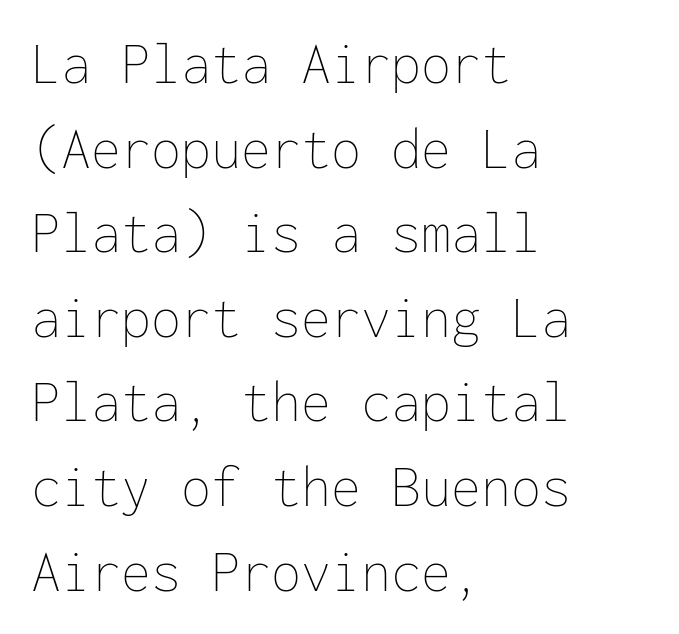
The image shows 60 px thin type, upright, monospaced; set left-aligned, normal line spacing (1.41x), normal letter spacing, not underlined; low stroke contrast and a medium x-height.
